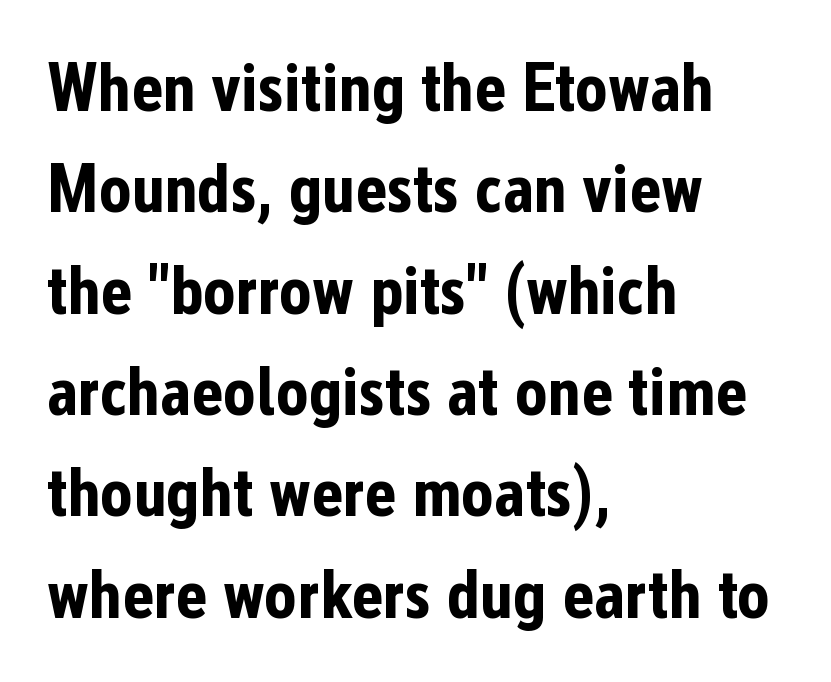
If you measured baseline to baseline, you'd find a middling distance. Unlike a traditional serif, this face leaves its strokes unadorned. The strokes are fattened all the way to bold. The setting favours the left margin, as ordinary paragraphs usually do. Bare-footed words on every line.
